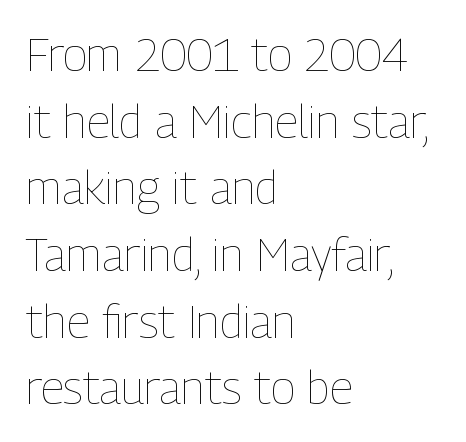
{"italic": "no", "bold": "no", "weight": "thin", "width": "condensed", "stroke_contrast": "low", "x_height": "medium", "monospaced": "no", "underline": "no", "align": "left", "line_spacing": "normal", "line_spacing_ratio": 1.45, "letter_spacing": "normal", "letter_spacing_em": 0.0, "glyph_px": 46}
